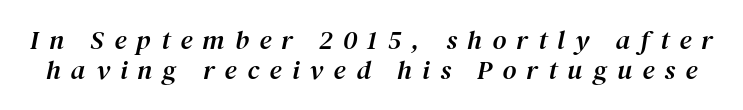
The tracking reads as deliberately expanded to a designer's eye. The font's italic variant was chosen for this text. Compared with typical paragraphs, the rows here are closer together. The area under the type is left untouched.
